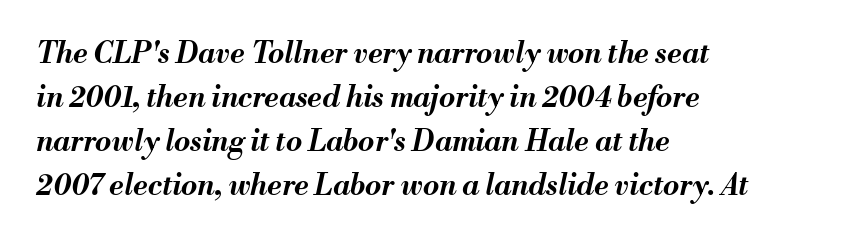
{"italic": "yes", "lean": "right", "slant_degrees": 13, "bold": "yes", "weight": "bold", "width": "normal", "stroke_contrast": "medium", "x_height": "small", "monospaced": "no", "underline": "no", "align": "left", "line_spacing": "normal", "line_spacing_ratio": 1.52, "letter_spacing": "normal", "letter_spacing_em": 0.0, "glyph_px": 29}
